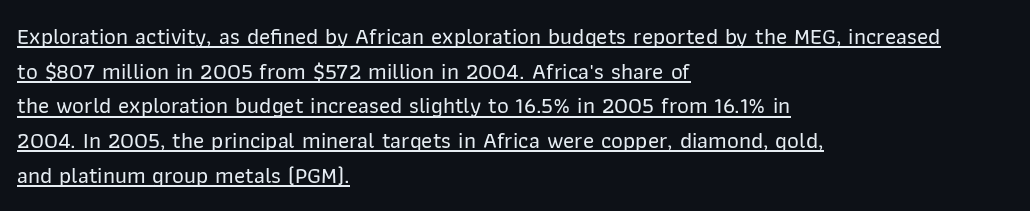
Notice how the passage keeps a crisp vertical edge on the left only. The vertical gap from one line to the next is medium. Posture: straight, roman, zero tilt. The typesetter has applied underlining to the passage shown. What stands out about the letter spacing? Nothing — it is the standard amount.
